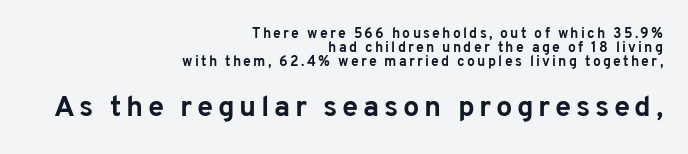
The image shows 29 px bold sans-serif type, upright; set right-aligned, tight line spacing (1.0x), not underlined; the second (bottom) block is 2.07x larger; low stroke contrast and a medium x-height.
